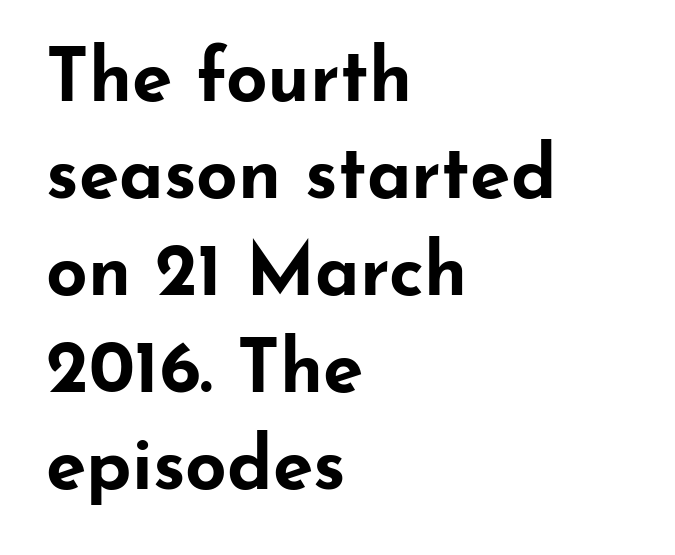
The image shows 73 px bold, wide sans-serif type, upright; set left-aligned, normal line spacing (1.33x), normal letter spacing, not underlined; low stroke contrast and a small x-height.
